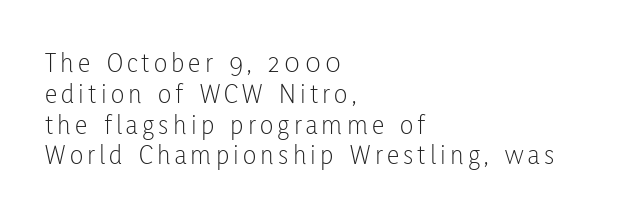
The specimen omits any rule beneath the text block's lines. Alignment: flush left. The rendering uses a small line-height, squeezing the rows. The face used here is proportionally spaced, like ordinary book or web type. Stem width sits at or under what a default text font uses.
